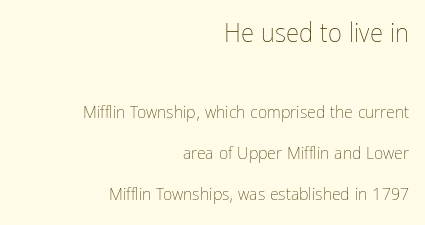
This reads as an unemphasized weight, regular at the heaviest. Whoever set this chose breathing room over compactness in the vertical rhythm. The earlier block is typeset at a bigger size than the later block. Check the space under the baseline: it is left empty.
